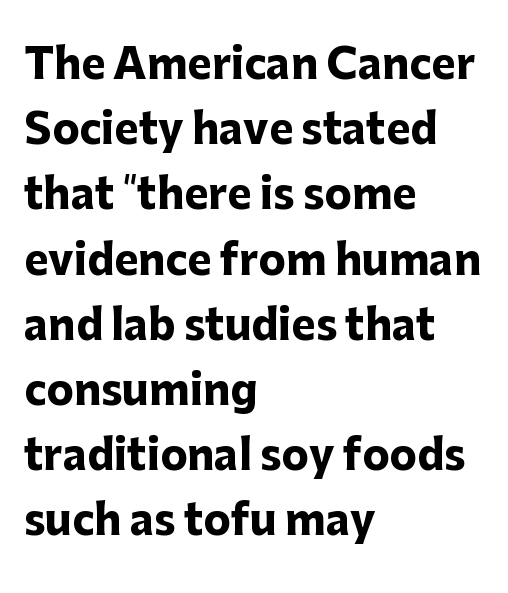
Q: Is the text bold? A: Yes.
Q: Is the text italic (slanted)? A: No, it is upright.
Q: Is the typeface a serif or a sans-serif typeface? A: Sans-serif.
Q: Is the text underlined? A: No.
Q: How is the paragraph aligned? A: Left-aligned.
Q: Is the spacing between letters normal or unusually wide? A: Normal.
Q: Is the spacing between lines tight, normal or loose? A: Normal.
Q: Width (condensed, normal, or wide)? A: Normal.
Q: Stroke contrast? A: Low.
Q: x-height? A: Medium.
Q: Monospaced? A: No.
